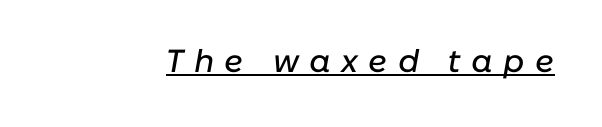
Q: Is the text italic (slanted)? A: Yes, it leans right by about 10 degrees.
Q: Is the text underlined? A: Yes.
Q: Is the spacing between letters normal or unusually wide? A: Unusually wide.
Q: Width (condensed, normal, or wide)? A: Normal.
Q: Stroke contrast? A: Low.
Q: x-height? A: Medium.
Q: Monospaced? A: No.
